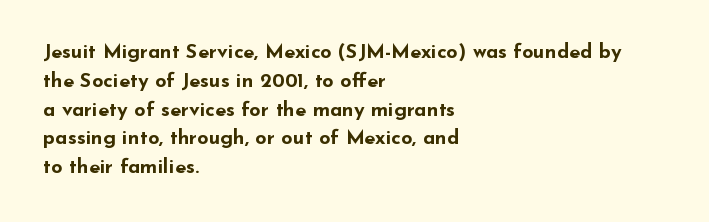
Line starts are locked; line ends wander. Bold? Absolutely — the strokes are thick and heavy. Nobody touched the tracking dial on this one. Bare-footed words on every line. These lines sit exactly where default settings would place them.
